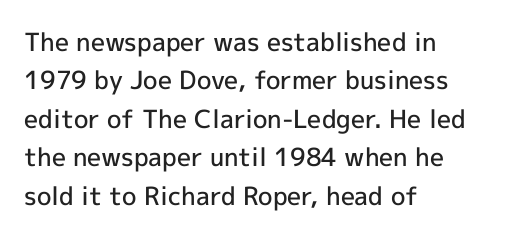
Q: Is the text bold? A: Semi-bold.
Q: Is the text italic (slanted)? A: No, it is upright.
Q: Is the text underlined? A: No.
Q: How is the paragraph aligned? A: Left-aligned.
Q: Is the spacing between letters normal or unusually wide? A: Normal.
Q: Is the spacing between lines tight, normal or loose? A: Normal.
